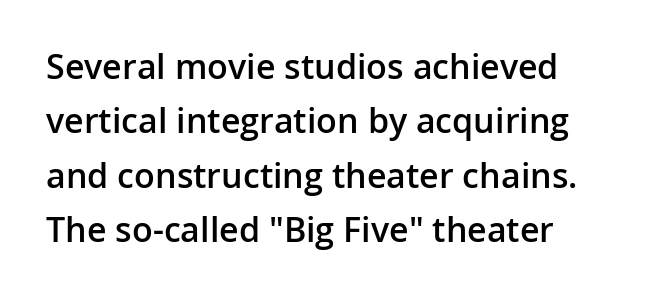
{"serif": "no", "italic": "no", "bold": "semi", "weight": "semibold", "width": "normal", "stroke_contrast": "low", "x_height": "medium", "monospaced": "no", "underline": "no", "align": "left", "line_spacing": "normal", "line_spacing_ratio": 1.6, "letter_spacing": "normal", "letter_spacing_em": 0.0, "glyph_px": 34}
